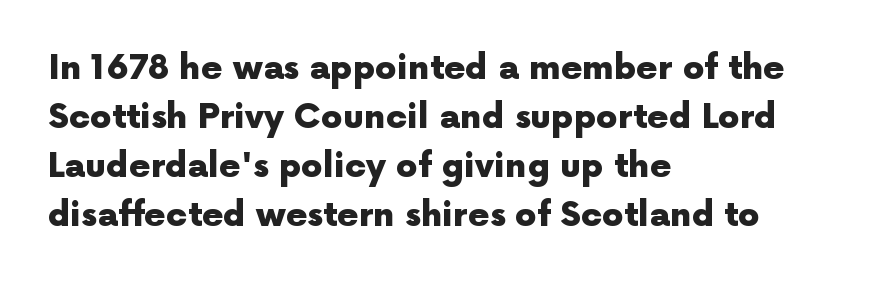
The image shows 34 px heavy sans-serif type, upright; set left-aligned, normal line spacing (1.44x), normal letter spacing, not underlined; a medium x-height.
